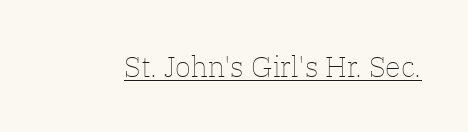
{"italic": "no", "bold": "no", "weight": "thin", "width": "normal", "stroke_contrast": "low", "x_height": "medium", "monospaced": "no", "underline": "yes", "letter_spacing": "normal", "letter_spacing_em": 0.0, "glyph_px": 29}
